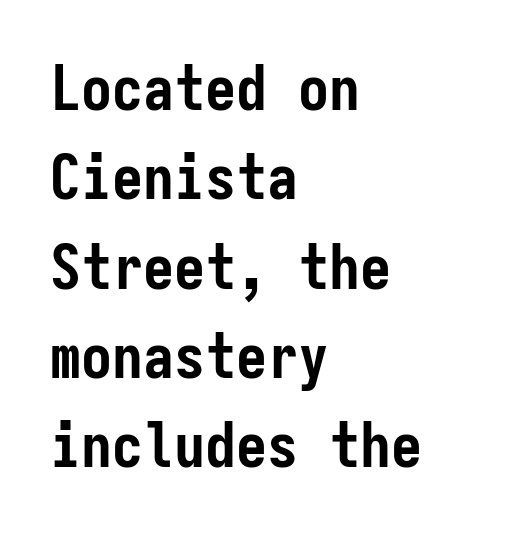
Q: Is the text bold? A: Yes.
Q: Is the text italic (slanted)? A: No, it is upright.
Q: Is the typeface a serif or a sans-serif typeface? A: Sans-serif.
Q: Is the text underlined? A: No.
Q: How is the paragraph aligned? A: Left-aligned.
Q: Is the spacing between letters normal or unusually wide? A: Normal.
Q: Is the spacing between lines tight, normal or loose? A: Normal.
Q: Width (condensed, normal, or wide)? A: Condensed.
Q: Stroke contrast? A: Low.
Q: x-height? A: Medium.
Q: Monospaced? A: Yes.
